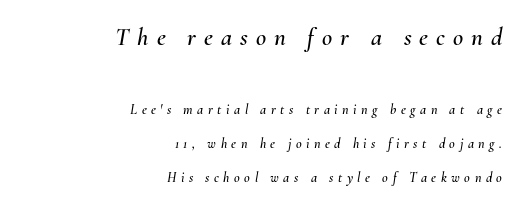
Characters are canted at an angle relative to the baseline's perpendicular. The strip under each line holds only bare page. The block of text is sparse from top to bottom, with ample space between rows. These lines are set flush right with a ragged left edge.
